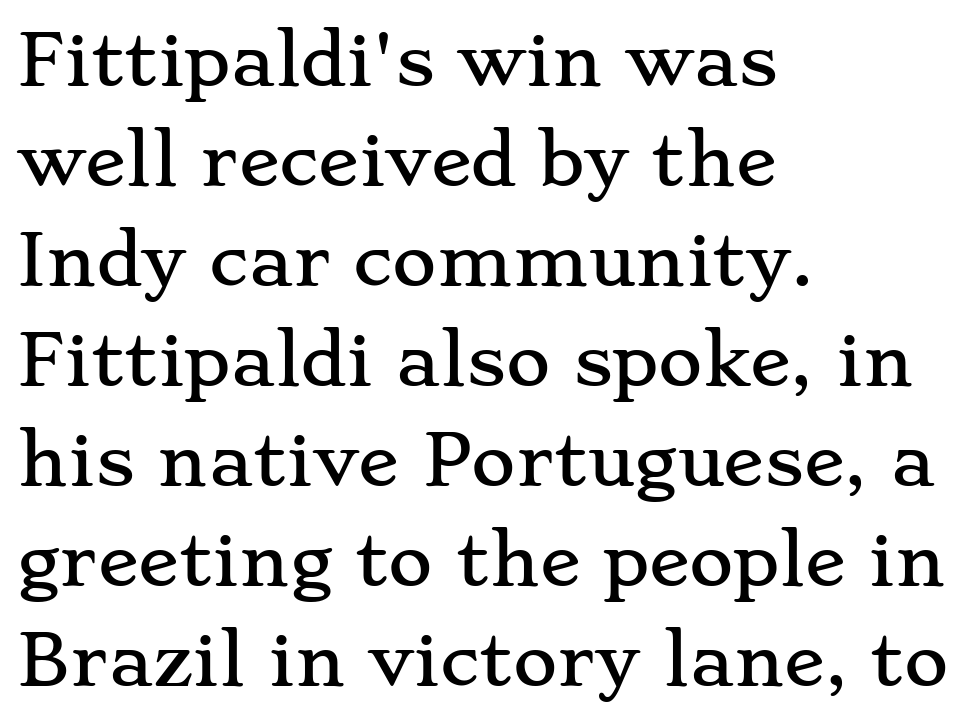
Q: Is the text italic (slanted)? A: No, it is upright.
Q: Is the typeface a serif or a sans-serif typeface? A: Serif.
Q: Is the text underlined? A: No.
Q: How is the paragraph aligned? A: Left-aligned.
Q: Is the spacing between letters normal or unusually wide? A: Normal.
Q: Is the spacing between lines tight, normal or loose? A: Normal.
Q: Width (condensed, normal, or wide)? A: Wide.
Q: Stroke contrast? A: Low.
Q: x-height? A: Small.
Q: Monospaced? A: No.
